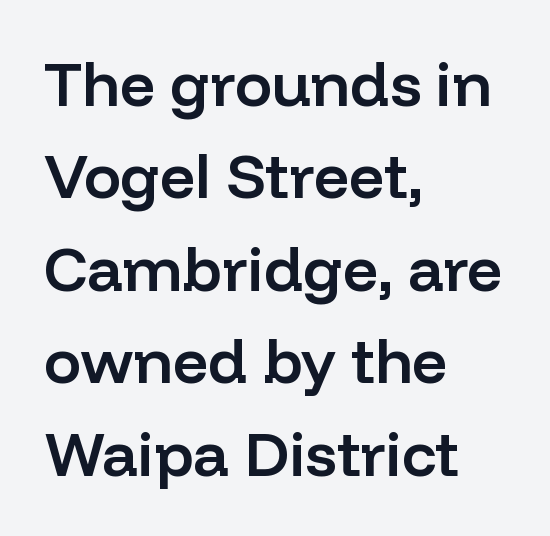
The passage shown has conventional tracking throughout. This sample has the flowing, uneven cadence of proportional lettering. This sample uses an upright cut, with every glyph sitting square on the baseline. Moderately thickened strokes mark this as semibold type. In terms of leading, this rendering sits right in the middle. Plain, unruled lines of type.
